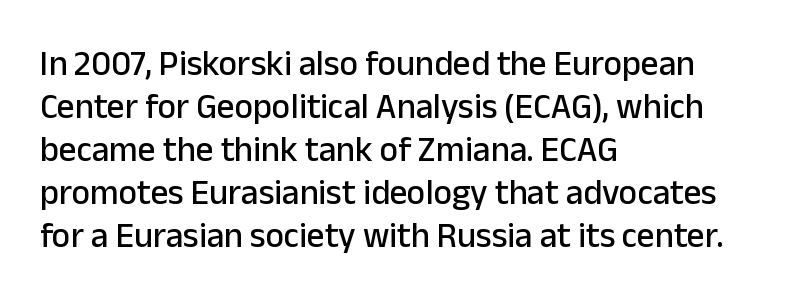
The image shows 35 px sans-serif type, upright; set left-aligned, line spacing 1.23x, normal letter spacing, not underlined; low stroke contrast and a medium x-height.
